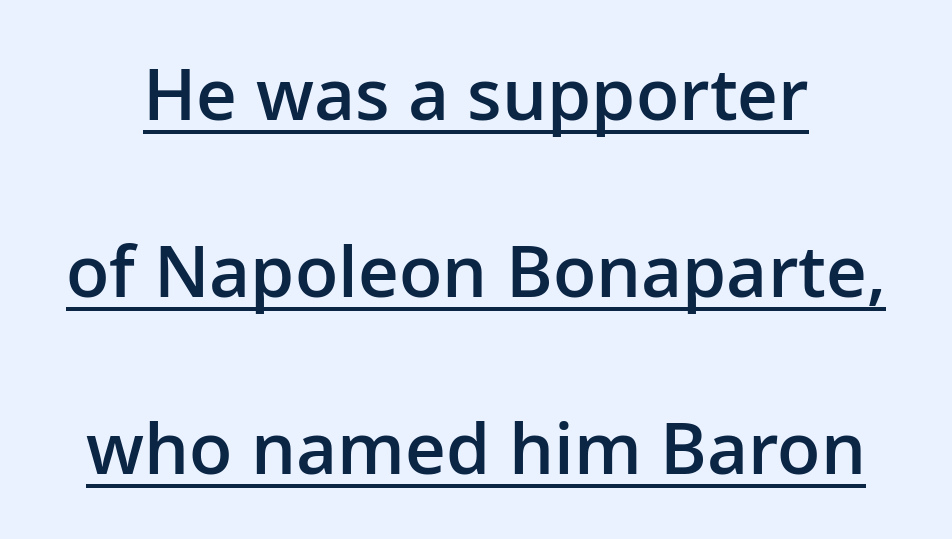
The image shows 71 px semibold sans-serif type, upright; set loose line spacing (2.49x), normal letter spacing, underlined; low stroke contrast and a medium x-height.
